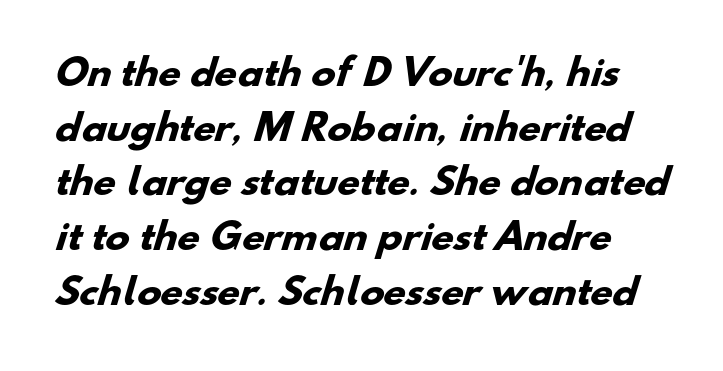
{"serif": "no", "bold": "yes", "weight": "heavy", "width": "normal", "stroke_contrast": "low", "x_height": "small", "monospaced": "no", "underline": "no", "line_spacing": "normal", "line_spacing_ratio": 1.52, "letter_spacing": "normal", "letter_spacing_em": 0.0, "glyph_px": 36}
